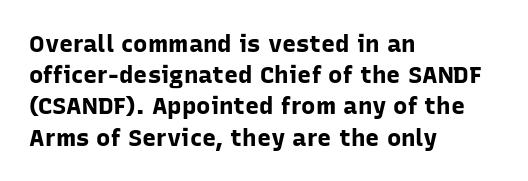
Every letter is thick-stroked: bold, no question. Line starts are locked; line ends wander. What's the leading like? Ordinary, nothing unusual. Glance below the letters and you will spot only blank space.
